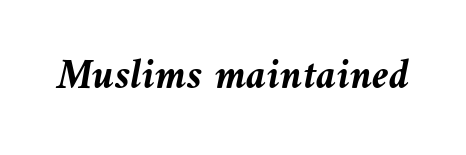
The string is rendered with underlining switched off. Glyph-to-glyph distance matches everyday printed text. The passage shown is typed in a proportional face where columns would drift. Slanted lettering throughout.
